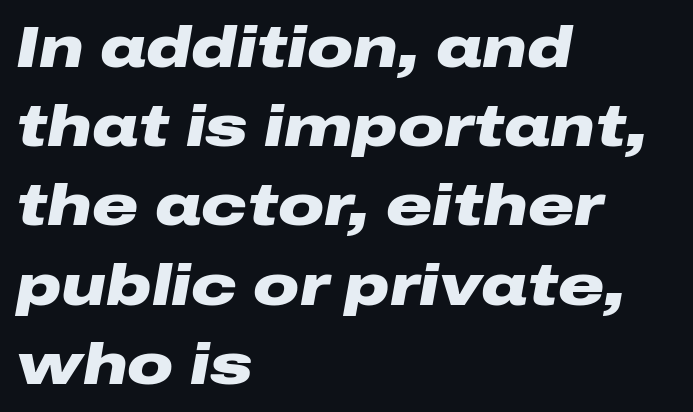
The leading is moderate, giving the passage an even texture. The strokes are fattened all the way to bold. Beneath every word, the page is bare. If you drew a line through each stem, it would be angled. Does extra space separate the letters? No, they use regular spacing. Left-aligned paragraph, ragged on the right.
